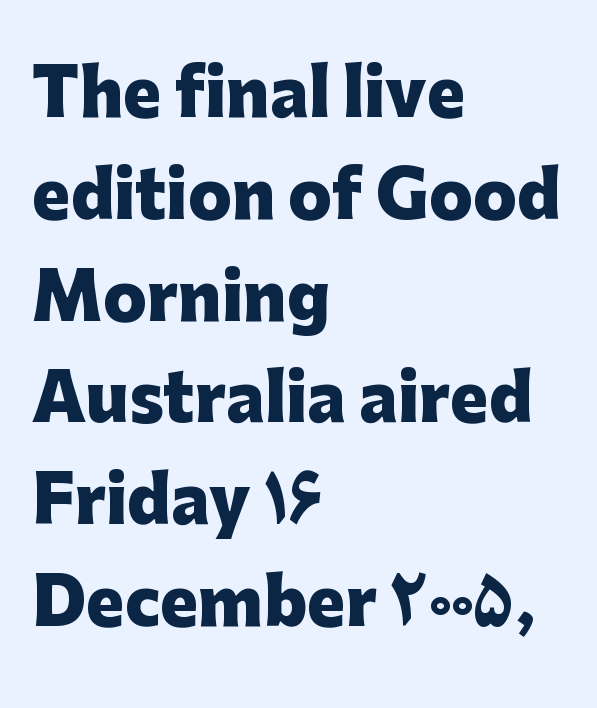
Q: Is the text bold? A: Yes.
Q: Is the text italic (slanted)? A: No, it is upright.
Q: Is the typeface a serif or a sans-serif typeface? A: Sans-serif.
Q: Is the text underlined? A: No.
Q: How is the paragraph aligned? A: Left-aligned.
Q: Is the spacing between letters normal or unusually wide? A: Normal.
Q: Is the spacing between lines tight, normal or loose? A: Normal.
Q: Width (condensed, normal, or wide)? A: Normal.
Q: Stroke contrast? A: Low.
Q: x-height? A: Medium.
Q: Monospaced? A: No.
